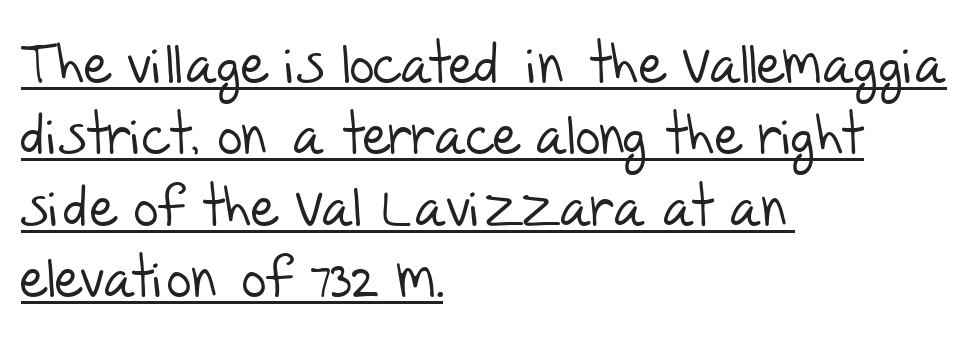
Q: Is the text bold? A: No.
Q: Is the typeface a serif or a sans-serif typeface? A: Sans-serif.
Q: Is the text underlined? A: Yes.
Q: How is the paragraph aligned? A: Left-aligned.
Q: Is the spacing between letters normal or unusually wide? A: Normal.
Q: Is the spacing between lines tight, normal or loose? A: Normal.
Q: Width (condensed, normal, or wide)? A: Normal.
Q: Stroke contrast? A: Low.
Q: x-height? A: Large.
Q: Monospaced? A: No.
